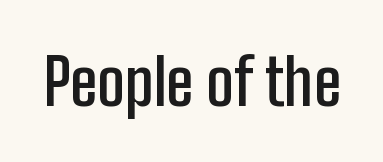
The type sits square on the baseline with zero lean. The face used here is proportionally spaced, like ordinary book or web type. Is the type bold? Partly — it's a semibold, heavier than regular but not fully bold. Standard letterfit; no display-style spreading of the glyphs.
